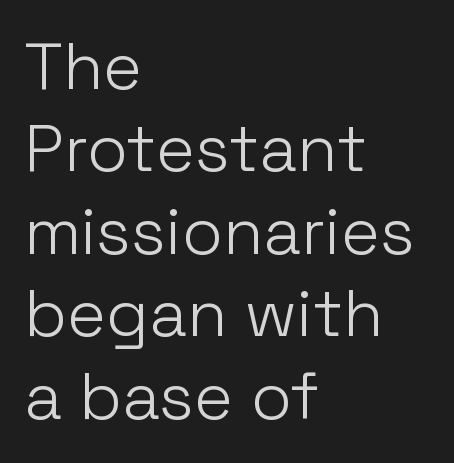
The image shows 66 px light sans-serif type, upright; set left-aligned, normal line spacing (1.25x), normal letter spacing, not underlined; low stroke contrast and a medium x-height.
